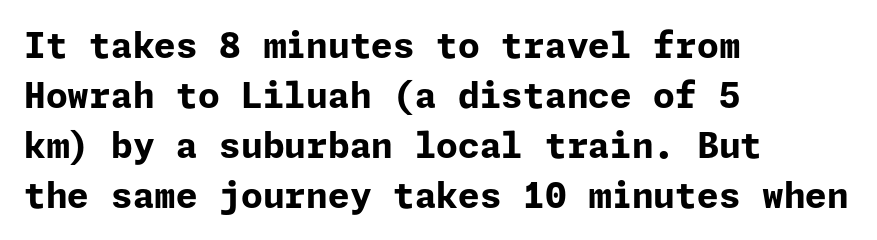
Q: Is the text bold? A: Yes.
Q: Is the text italic (slanted)? A: No, it is upright.
Q: Is the typeface a serif or a sans-serif typeface? A: Sans-serif.
Q: Is the text underlined? A: No.
Q: How is the paragraph aligned? A: Left-aligned.
Q: Is the spacing between letters normal or unusually wide? A: Normal.
Q: Is the spacing between lines tight, normal or loose? A: Normal.
Q: Width (condensed, normal, or wide)? A: Normal.
Q: Stroke contrast? A: Low.
Q: x-height? A: Medium.
